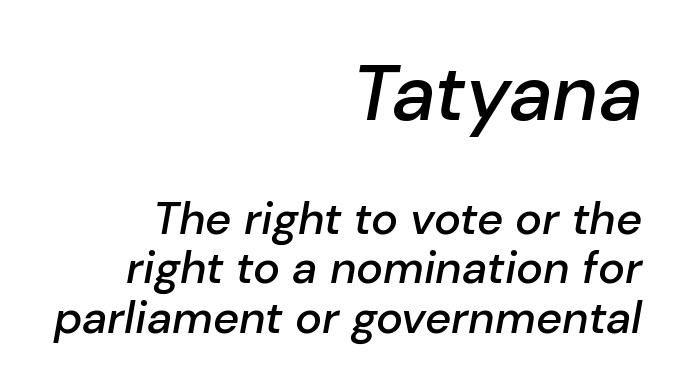
{"italic": "yes", "lean": "right", "slant_degrees": 10, "bold": "semi", "weight": "semibold", "width": "normal", "stroke_contrast": "low", "x_height": "medium", "monospaced": "no", "underline": "no", "align": "right", "line_spacing": "tight", "line_spacing_ratio": 1.09, "letter_spacing": "normal", "letter_spacing_em": 0.0, "larger_block": "first", "size_ratio": 1.73, "glyph_px": 78}
